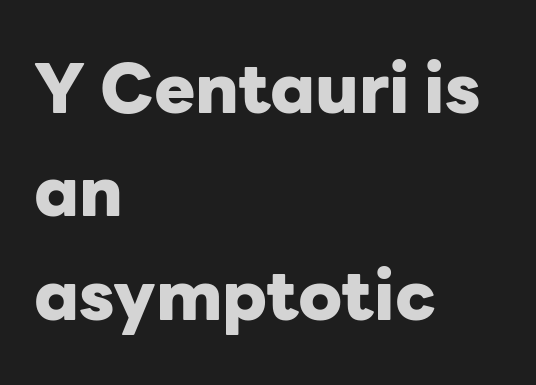
{"serif": "no", "italic": "no", "bold": "yes", "weight": "heavy", "width": "normal", "stroke_contrast": "low", "x_height": "medium", "monospaced": "no", "underline": "no", "align": "left", "line_spacing": "normal", "line_spacing_ratio": 1.5, "letter_spacing": "normal", "letter_spacing_em": 0.0, "glyph_px": 69}
